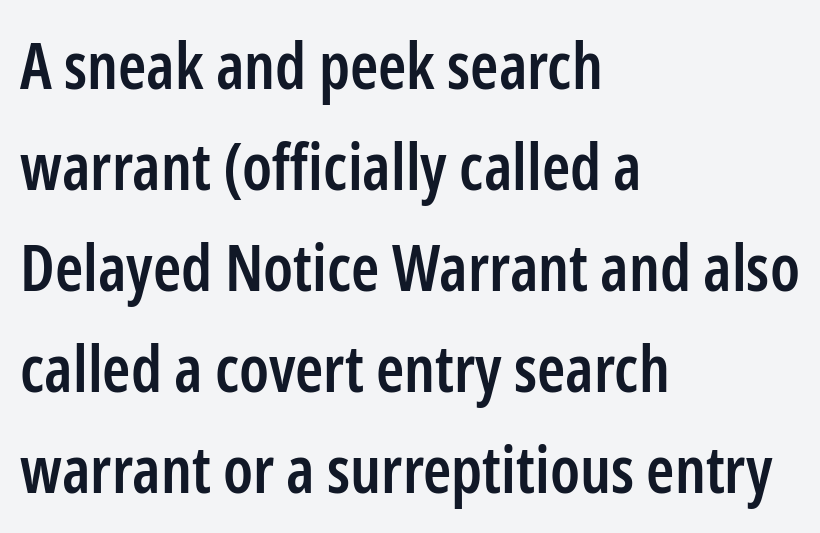
The image shows 64 px semibold, condensed sans-serif type, upright; set left-aligned, normal line spacing (1.58x), normal letter spacing, not underlined; low stroke contrast and a medium x-height.
